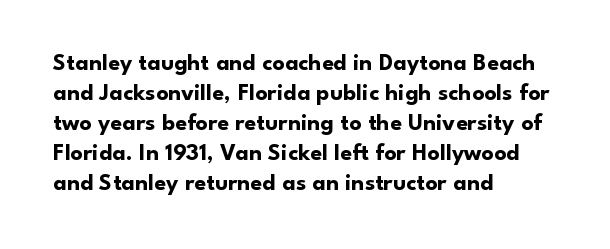
Q: Is the text bold? A: Yes.
Q: Is the text italic (slanted)? A: No, it is upright.
Q: Is the text underlined? A: No.
Q: How is the paragraph aligned? A: Left-aligned.
Q: Is the spacing between letters normal or unusually wide? A: Normal.
Q: Is the spacing between lines tight, normal or loose? A: Normal.
